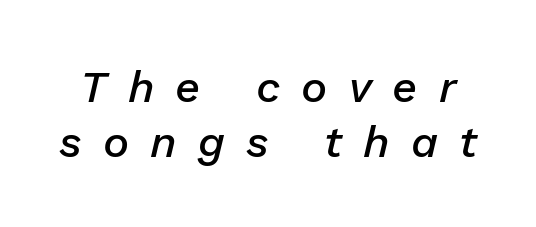
A somewhat darkened texture: the type is semibold rather than bold. The face used here is rendered with a markedly widened letterfit. Descenders are the only things crossing below the line. Looks like regular typesetting: each glyph gets only the width it needs.
